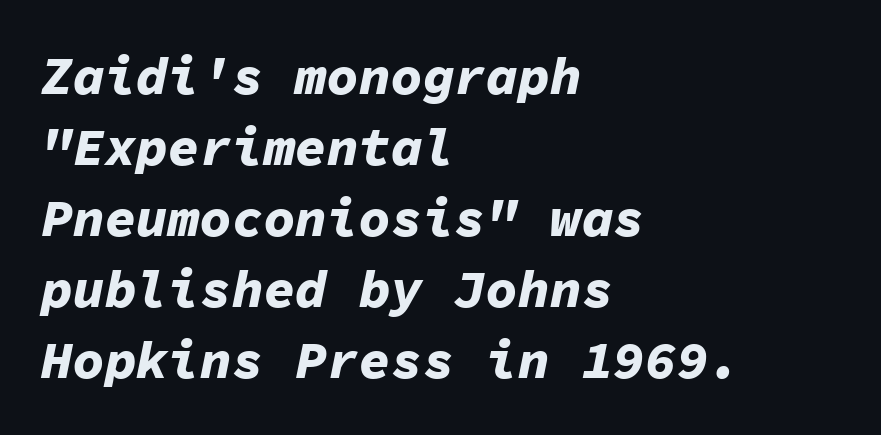
In CSS terms this would be text-align: left. You'd pick this weight for a headline — it's a proper bold. The baseline area is clear. Here the glyphs are tracked normally, forming tight word shapes. It's the slanting kind of type.
